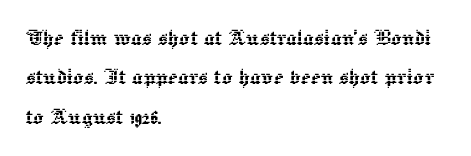
The image shows 26 px text type, upright; set left-aligned, normal line spacing (1.51x), normal letter spacing, not underlined.
